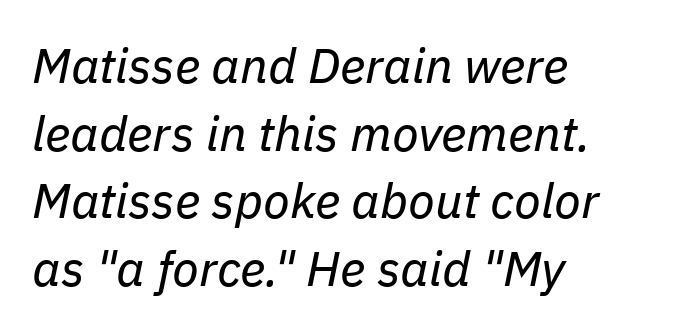
The image shows 49 px regular-weight type, italic (leaning right); set left-aligned, normal line spacing (1.38x), normal letter spacing, not underlined; low stroke contrast and a medium x-height.
